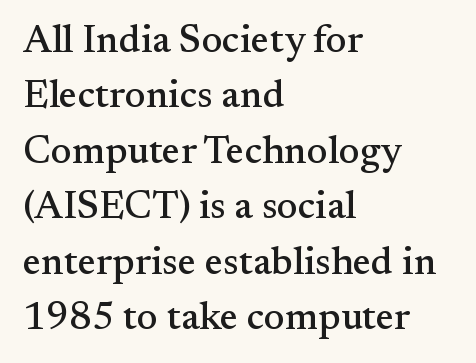
Q: Is the text italic (slanted)? A: No, it is upright.
Q: Is the typeface a serif or a sans-serif typeface? A: Serif.
Q: Is the text underlined? A: No.
Q: How is the paragraph aligned? A: Left-aligned.
Q: Is the spacing between letters normal or unusually wide? A: Normal.
Q: Is the spacing between lines tight, normal or loose? A: Normal.
Q: Width (condensed, normal, or wide)? A: Normal.
Q: Stroke contrast? A: Medium.
Q: x-height? A: Small.
Q: Monospaced? A: No.
